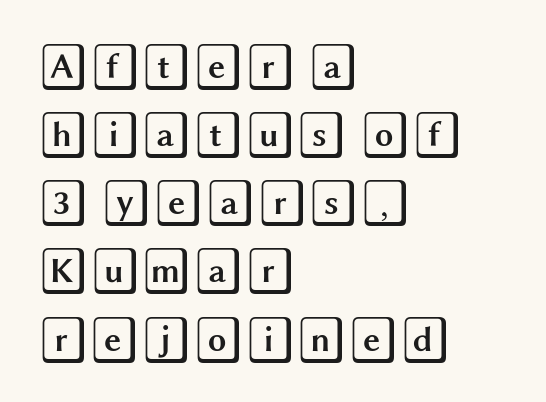
{"italic": "no", "width": "wide", "x_height": "large", "underline": "no", "align": "left", "line_spacing": "normal", "line_spacing_ratio": 1.45, "letter_spacing": "normal", "letter_spacing_em": 0.0, "glyph_px": 47}
